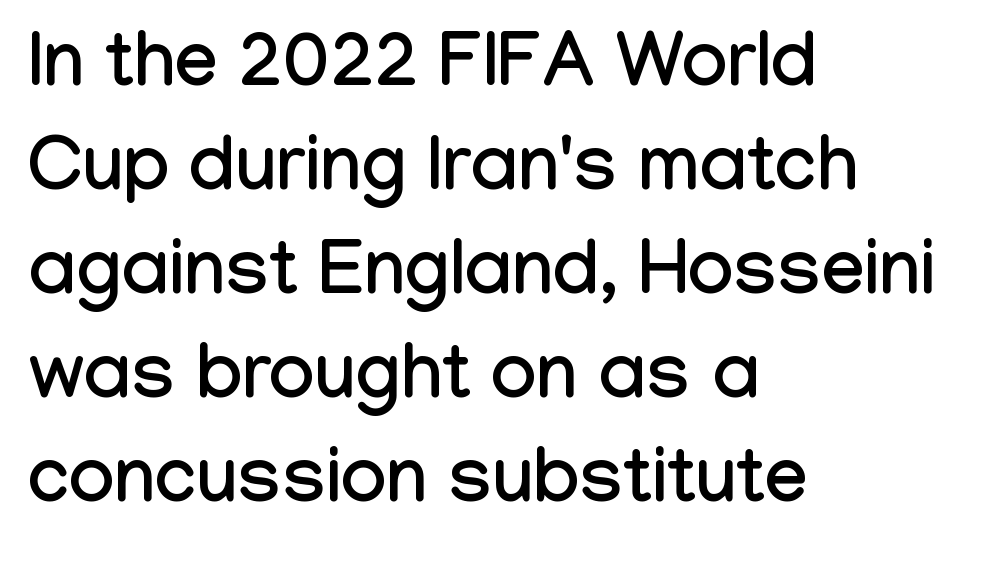
{"serif": "no", "italic": "no", "width": "condensed", "stroke_contrast": "low", "x_height": "medium", "monospaced": "no", "underline": "no", "align": "left", "line_spacing": "normal", "line_spacing_ratio": 1.35, "letter_spacing": "normal", "letter_spacing_em": 0.0, "glyph_px": 77}
